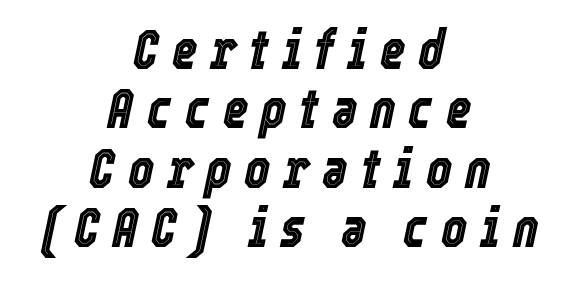
The image shows 55 px condensed type, italic (leaning right); set centered, tight line spacing (1.08x), unusually wide letter spacing (+0.23 em), not underlined; a medium x-height.
